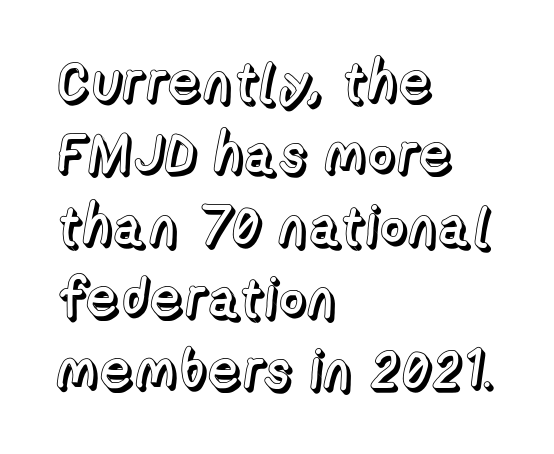
Students, observe: this is what conventionally led text looks like. The face used here is rendered with its standard letterfit. Each row of text sits above clean, open space. These lines stack with their left ends in a neat column.
